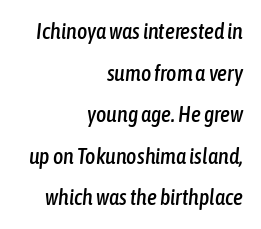
The image shows 22 px text type, italic (leaning right); set right-aligned, line spacing 1.89x, normal letter spacing, not underlined.
